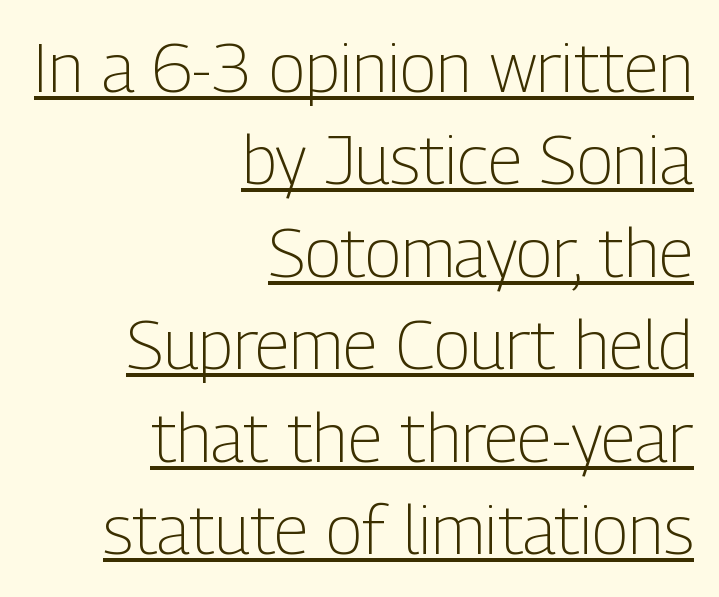
The image shows 68 px light, condensed sans-serif type, upright; set right-aligned, normal line spacing (1.36x), normal letter spacing, underlined; low stroke contrast and a medium x-height.
